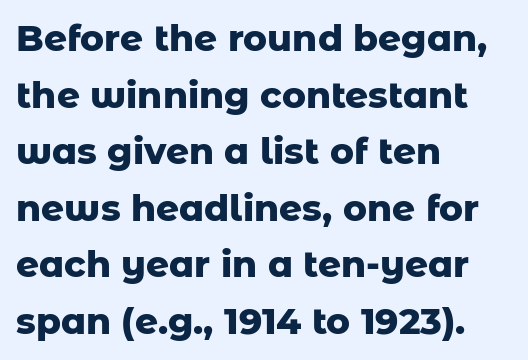
Do the letters lean? They stand straight. Typographically, this falls in the sans-serif category. This sample keeps an unexceptional amount of space between lines. Descender tails drop into unmarked territory. You could call the tracking neutral — neither tight nor loose.
